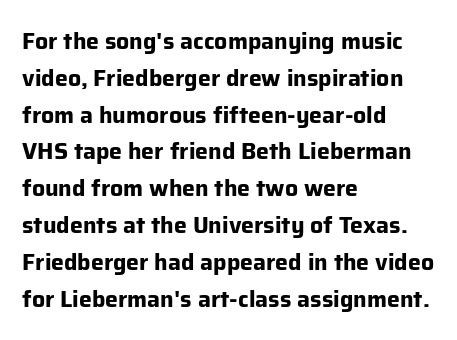
The passage shown stacks its lines at a standard gap. The rag falls on the right side of this text block. Nope, not italic — everything's standing straight. Rule under the text: the space is simply empty. The face used here is rendered with its standard letterfit.
